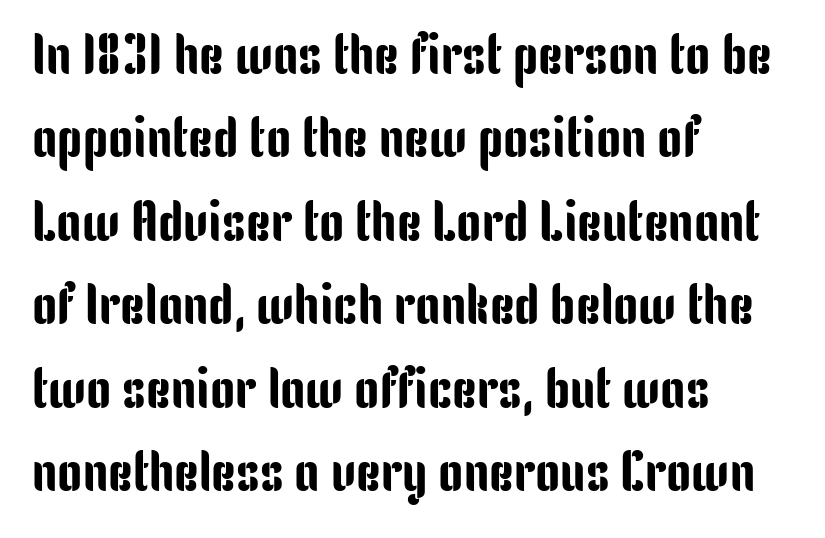
Q: Is the text italic (slanted)? A: No, it is upright.
Q: Is the typeface a serif or a sans-serif typeface? A: Sans-serif.
Q: Is the text underlined? A: No.
Q: How is the paragraph aligned? A: Left-aligned.
Q: Is the spacing between letters normal or unusually wide? A: Normal.
Q: Is the spacing between lines tight, normal or loose? A: Normal.
Q: Width (condensed, normal, or wide)? A: Condensed.
Q: Stroke contrast? A: Low.
Q: x-height? A: Medium.
Q: Monospaced? A: No.
